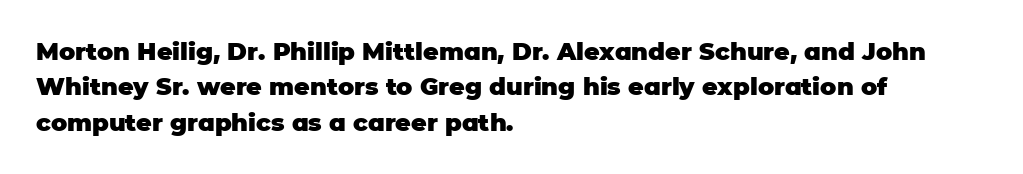
The image shows 24 px bold type, upright; set left-aligned, normal line spacing (1.47x), normal letter spacing, not underlined.
